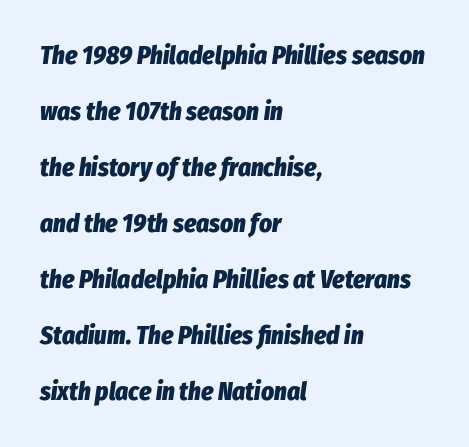
Quick note: underline off. Strong, thick strokes mark this as bold type. Line spacing here is loose. An italicized treatment has been applied to the whole sample. A classic flush-left, rag-right setting is used for this passage. The rendering keeps characters at their native spacing.
